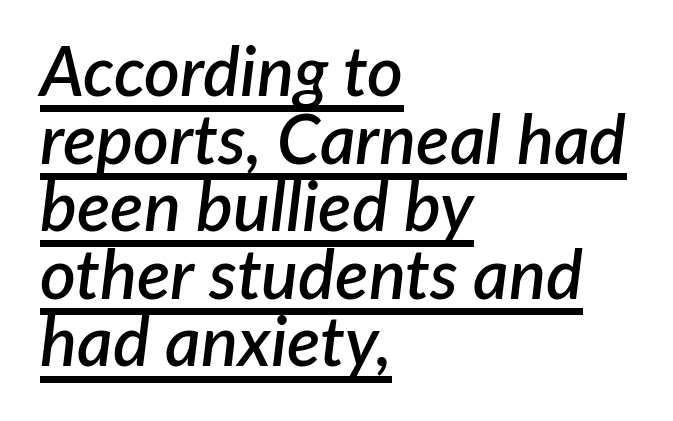
Horizontal alignment here is leftward, the default for most running prose. Compared with an ordinary text face, these strokes are moderately heavier — a semibold. Each letter keeps its own natural width here, so spacing adapts to shape. Whoever set this chose condensed vertical rhythm over breathing room. This sample uses plain, unmodified letter spacing.
